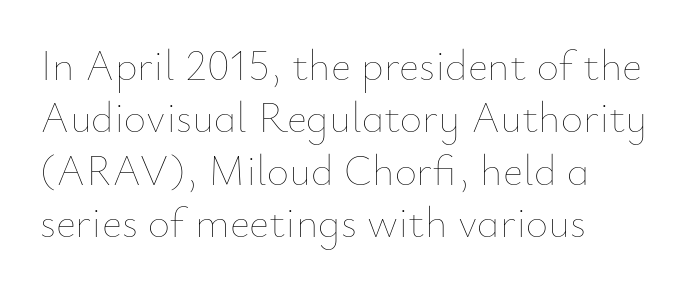
The image shows 43 px thin type, upright; set left-aligned, line spacing 1.22x, normal letter spacing, not underlined; low stroke contrast and a small x-height.
